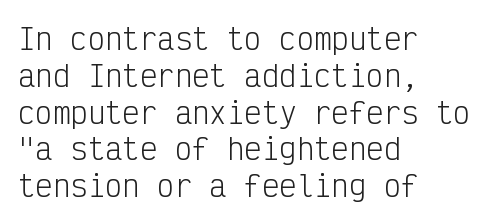
This sample has the even, mechanical cadence of fixed-width lettering. This is roman type, the default non-slanted kind. Caption: standard tracking, unaltered. Compared with a typical body face, this is equally light or lighter still. The lines sit at an ordinary, default distance from one another.
